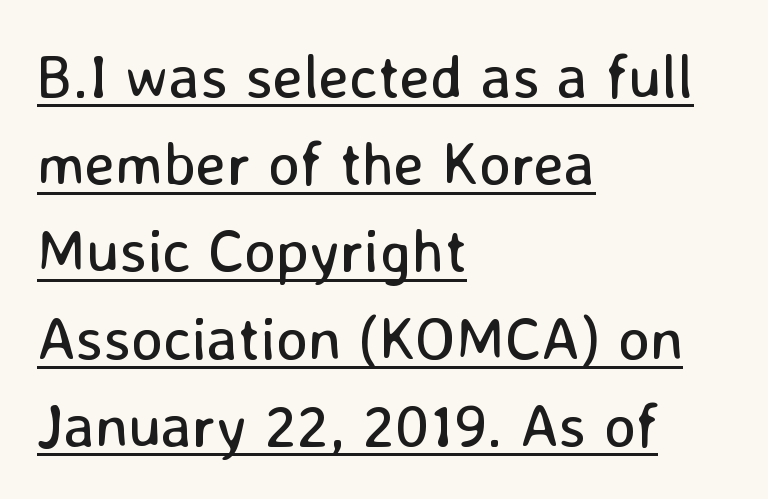
{"serif": "no", "italic": "no", "bold": "no", "weight": "regular", "width": "normal", "stroke_contrast": "low", "x_height": "medium", "monospaced": "no", "underline": "yes", "align": "left", "line_spacing": "normal", "line_spacing_ratio": 1.43, "letter_spacing": "normal", "letter_spacing_em": 0.0, "glyph_px": 61}
